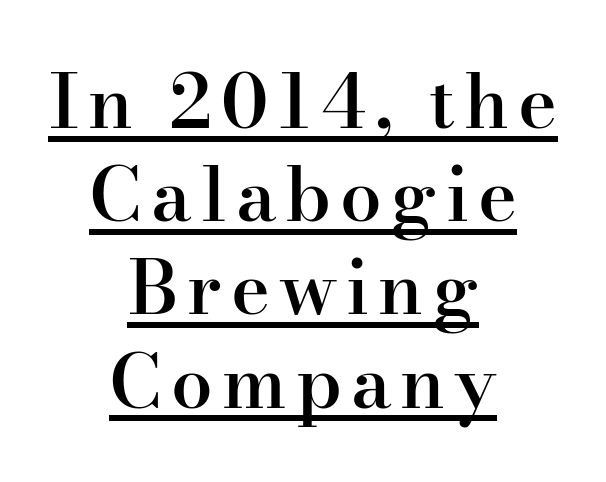
The image shows 74 px semibold serif type, upright; set centered, normal line spacing (1.26x), underlined; high stroke contrast and a small x-height.
